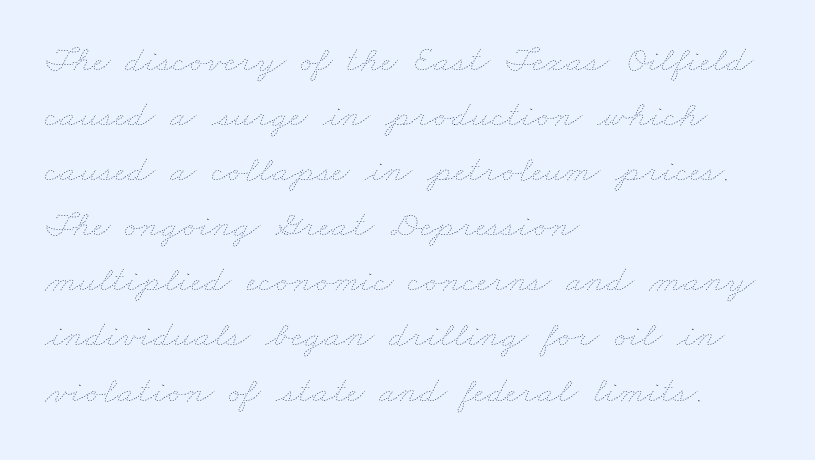
{"bold": "no", "weight": "thin", "width": "wide", "stroke_contrast": "low", "x_height": "small", "monospaced": "no", "underline": "no", "align": "left", "line_spacing": "normal", "line_spacing_ratio": 1.45, "letter_spacing": "normal", "letter_spacing_em": 0.0, "glyph_px": 38}
